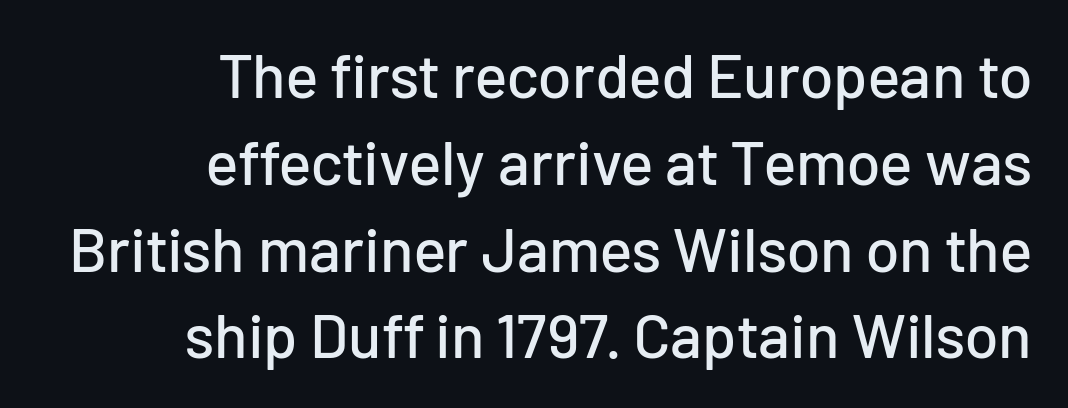
{"serif": "no", "italic": "no", "width": "normal", "stroke_contrast": "low", "x_height": "medium", "monospaced": "no", "underline": "no", "align": "right", "line_spacing": "normal", "line_spacing_ratio": 1.4, "letter_spacing": "normal", "letter_spacing_em": 0.0, "glyph_px": 62}
